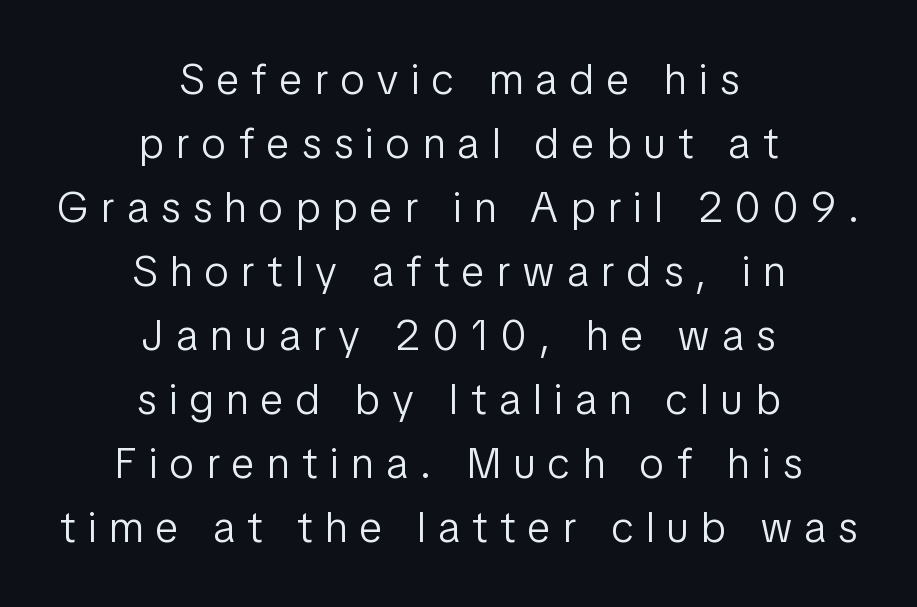
Q: Is the text bold? A: No.
Q: Is the text italic (slanted)? A: No, it is upright.
Q: Is the typeface a serif or a sans-serif typeface? A: Sans-serif.
Q: Is the text underlined? A: No.
Q: How is the paragraph aligned? A: Centered.
Q: Is the spacing between letters normal or unusually wide? A: Unusually wide.
Q: Is the spacing between lines tight, normal or loose? A: Normal.
Q: Width (condensed, normal, or wide)? A: Condensed.
Q: Stroke contrast? A: Low.
Q: x-height? A: Medium.
Q: Monospaced? A: No.
